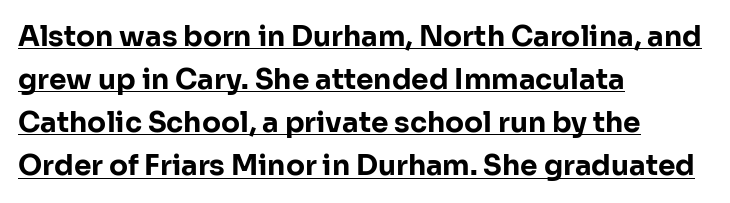
Successive baselines arrive at the customary interval. The passage shown is underscored from start to finish. Typographically, this falls in the sans-serif category. Ordinary non-slanted type is in use. A typesetter would call this proportional, since set widths differ per character. Left-aligned paragraph, ragged on the right.
